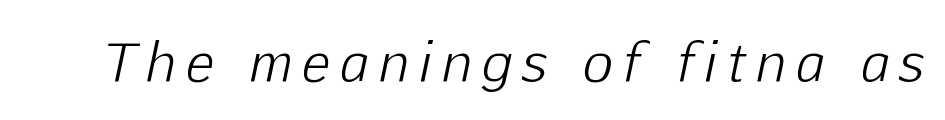
This rendering widens character spacing well past its baseline value. Descenders hang freely into open space. Slanted lettering throughout. You could not count columns in this text — the font is proportionally spaced.
